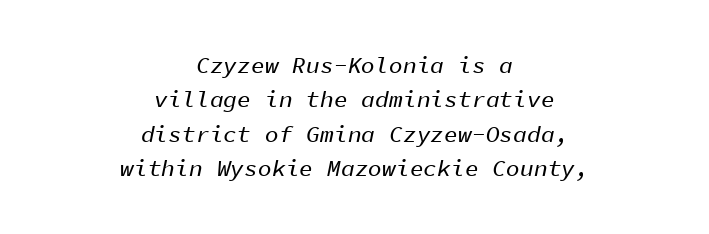
The image shows 23 px text type, italic (leaning right); set centered, normal line spacing (1.5x), normal letter spacing, not underlined.
